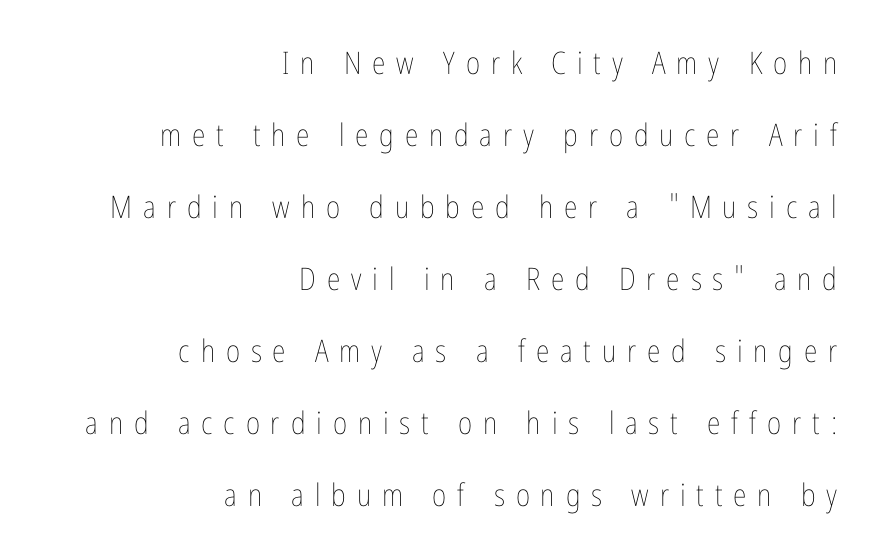
The typography opts for an upright posture over an oblique one. Whoever set this chose breathing room over compactness in the vertical rhythm. The space directly below the letters is spotless. The setting favours the right margin, as signatures and pull-quotes sometimes do. The line texture is sparse and dotted thanks to wide tracking.
